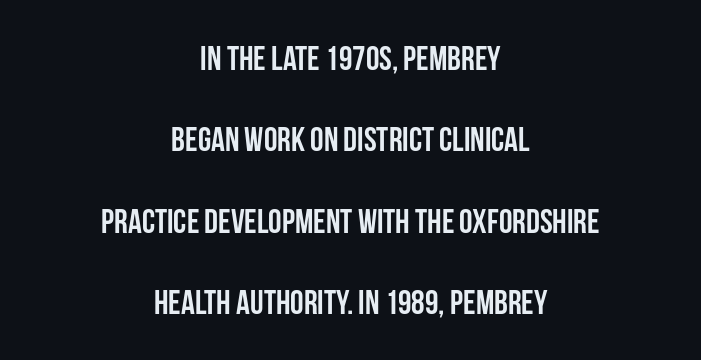
In terms of letterform style, serifs are entirely absent. Note the varied advance widths — an 'i' is clearly narrower than an 'm'. A student would call this center alignment; a typographer would say set centered. The lettering stays uniformly vertical, giving the passage a roman look.
